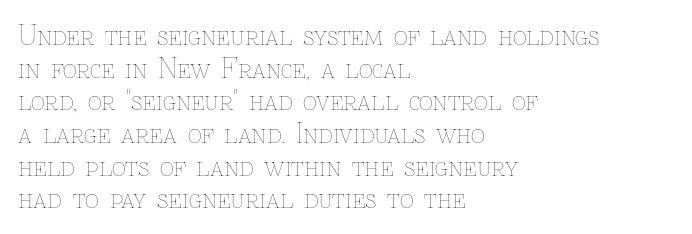
Q: Is the text bold? A: No.
Q: Is the text italic (slanted)? A: No, it is upright.
Q: Is the text underlined? A: No.
Q: How is the paragraph aligned? A: Left-aligned.
Q: Is the spacing between letters normal or unusually wide? A: Normal.
